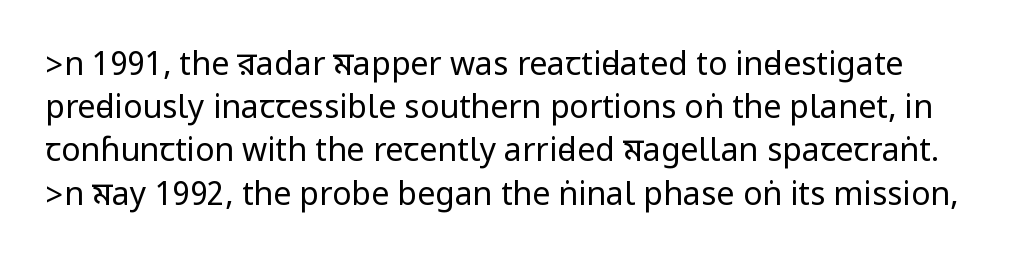
{"serif": "no", "italic": "no", "bold": "no", "weight": "regular", "width": "condensed", "stroke_contrast": "low", "underline": "no", "line_spacing": "normal", "line_spacing_ratio": 1.35, "letter_spacing": "normal", "letter_spacing_em": 0.0, "glyph_px": 32}
